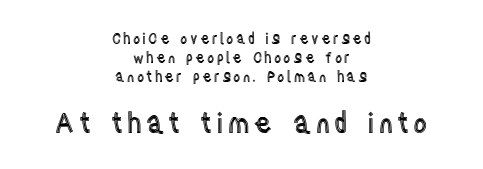
The image shows 27 px text type, upright; set centered, normal line spacing (1.36x), not underlined; the second (bottom) block is 1.93x larger.
